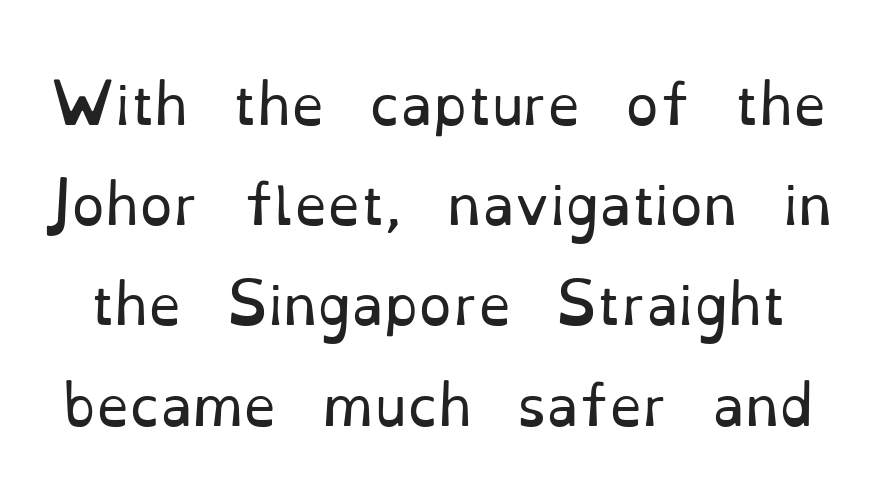
{"serif": "yes", "italic": "no", "bold": "no", "weight": "regular", "width": "normal", "stroke_contrast": "low", "x_height": "small", "monospaced": "no", "underline": "no", "line_spacing_ratio": 1.89, "letter_spacing": "normal", "letter_spacing_em": 0.0, "glyph_px": 53}
